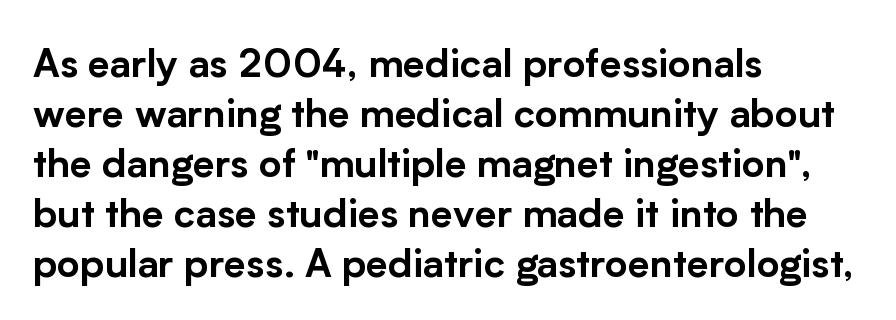
The image shows 39 px sans-serif type, upright; set left-aligned, normal line spacing (1.28x), normal letter spacing, not underlined; low stroke contrast and a medium x-height.
